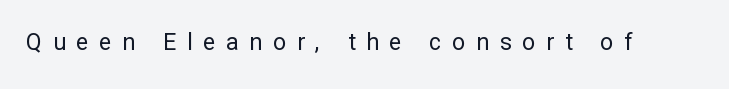
{"italic": "no", "bold": "no", "underline": "no", "letter_spacing": "wide", "letter_spacing_em": 0.47, "glyph_px": 23}
